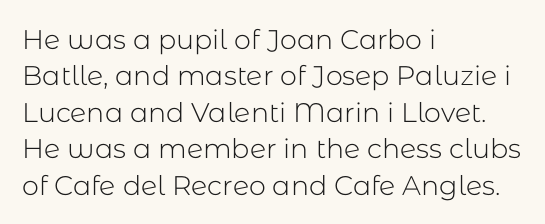
Upright lettering throughout. Reading down the column, the eye jumps a familiar distance to each next line. The typesetting does not lean heavy: it is not bold. Horizontal alignment here is leftward, the default for most running prose. The space directly below the letters is spotless. Glyph-to-glyph distance matches everyday printed text.
